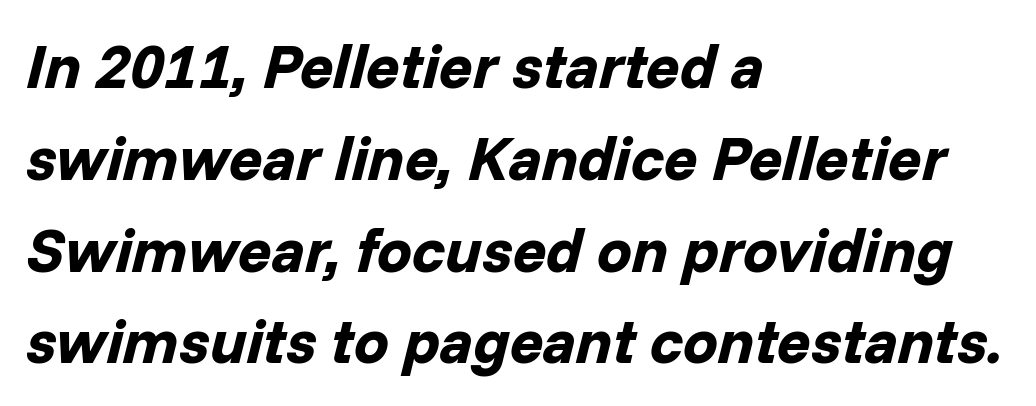
{"italic": "yes", "lean": "right", "slant_degrees": 14, "bold": "yes", "weight": "bold", "width": "normal", "stroke_contrast": "low", "x_height": "medium", "monospaced": "no", "underline": "no", "align": "left", "line_spacing": "normal", "line_spacing_ratio": 1.48, "letter_spacing": "normal", "letter_spacing_em": 0.0, "glyph_px": 62}
